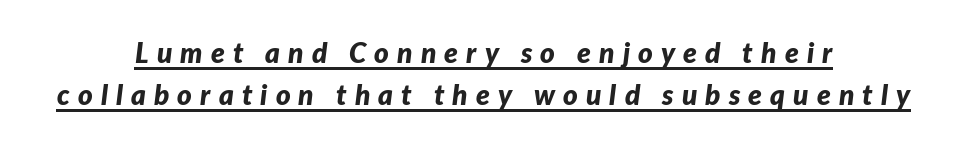
This rendering widens character spacing well past its baseline value. Line starts and ends both wander, symmetrically. Do the characters align in a grid? No, the font is proportional. In designer terms, the underline attribute is active on this setting.
